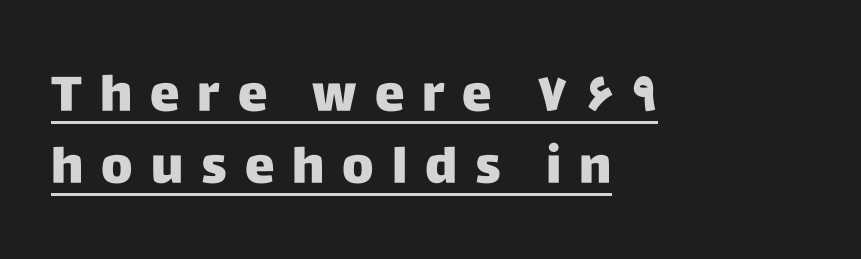
Q: Is the text italic (slanted)? A: No, it is upright.
Q: Is the typeface a serif or a sans-serif typeface? A: Sans-serif.
Q: Is the text underlined? A: Yes.
Q: How is the paragraph aligned? A: Left-aligned.
Q: Is the spacing between letters normal or unusually wide? A: Unusually wide.
Q: Is the spacing between lines tight, normal or loose? A: Normal.
Q: Width (condensed, normal, or wide)? A: Normal.
Q: Stroke contrast? A: Low.
Q: x-height? A: Large.
Q: Monospaced? A: No.
